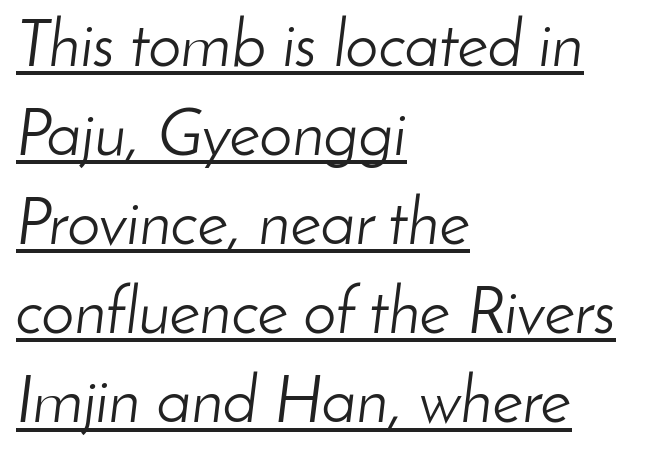
Q: Is the text bold? A: No.
Q: Is the text italic (slanted)? A: Yes, it leans right by about 8 degrees.
Q: Is the text underlined? A: Yes.
Q: How is the paragraph aligned? A: Left-aligned.
Q: Is the spacing between letters normal or unusually wide? A: Normal.
Q: Is the spacing between lines tight, normal or loose? A: Normal.
Q: Width (condensed, normal, or wide)? A: Normal.
Q: Stroke contrast? A: Low.
Q: x-height? A: Small.
Q: Monospaced? A: No.
